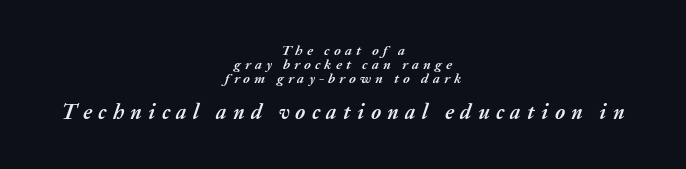
Short note: letters widely spaced. Each row of text sits above clean, open space. Quick note: interline space is minimal. Layout note: lines centered.
